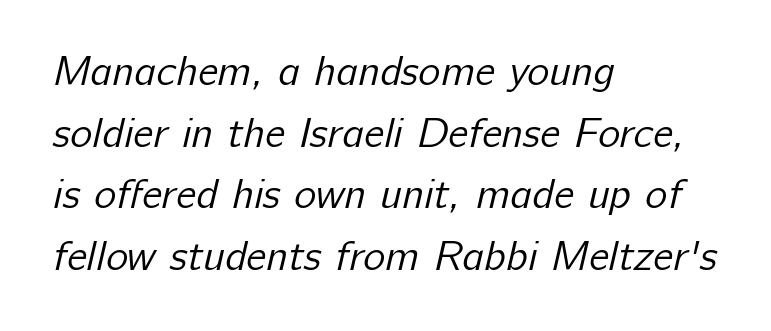
Q: Is the text bold? A: No.
Q: Is the typeface a serif or a sans-serif typeface? A: Sans-serif.
Q: Is the text underlined? A: No.
Q: How is the paragraph aligned? A: Left-aligned.
Q: Is the spacing between letters normal or unusually wide? A: Normal.
Q: Is the spacing between lines tight, normal or loose? A: Normal.
Q: Width (condensed, normal, or wide)? A: Normal.
Q: Stroke contrast? A: Low.
Q: x-height? A: Medium.
Q: Monospaced? A: No.
